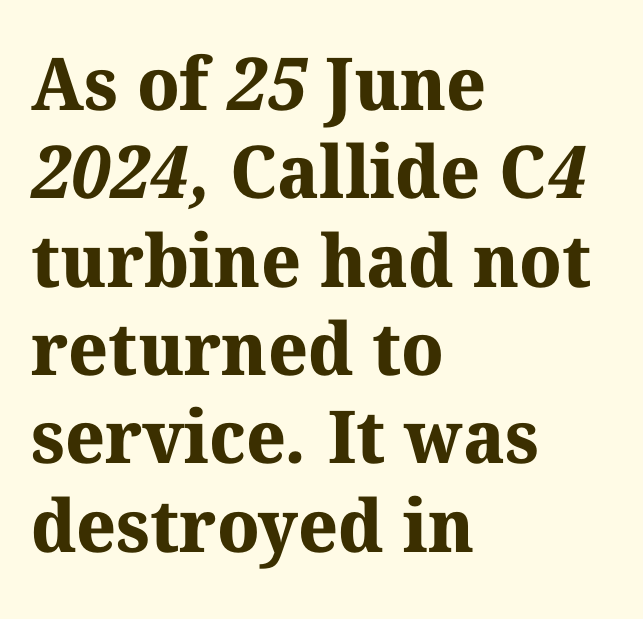
The image shows 73 px bold serif type; set left-aligned, line spacing 1.21x, normal letter spacing, not underlined; medium stroke contrast and a medium x-height.
